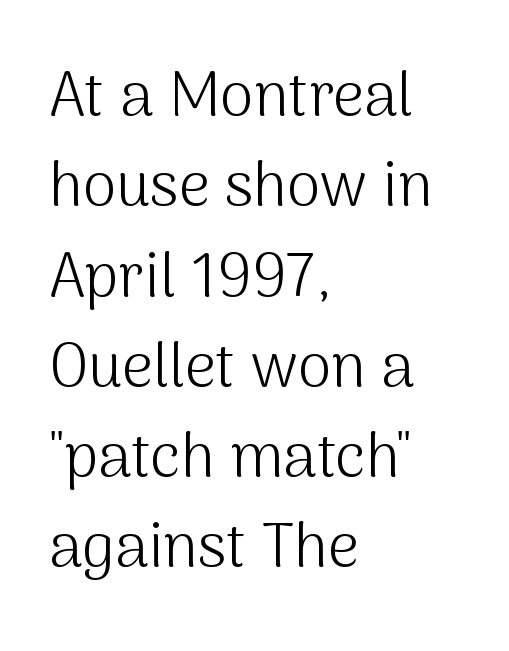
The image shows 61 px light sans-serif type, upright; set left-aligned, normal line spacing (1.48x), normal letter spacing, not underlined; medium stroke contrast and a medium x-height.
